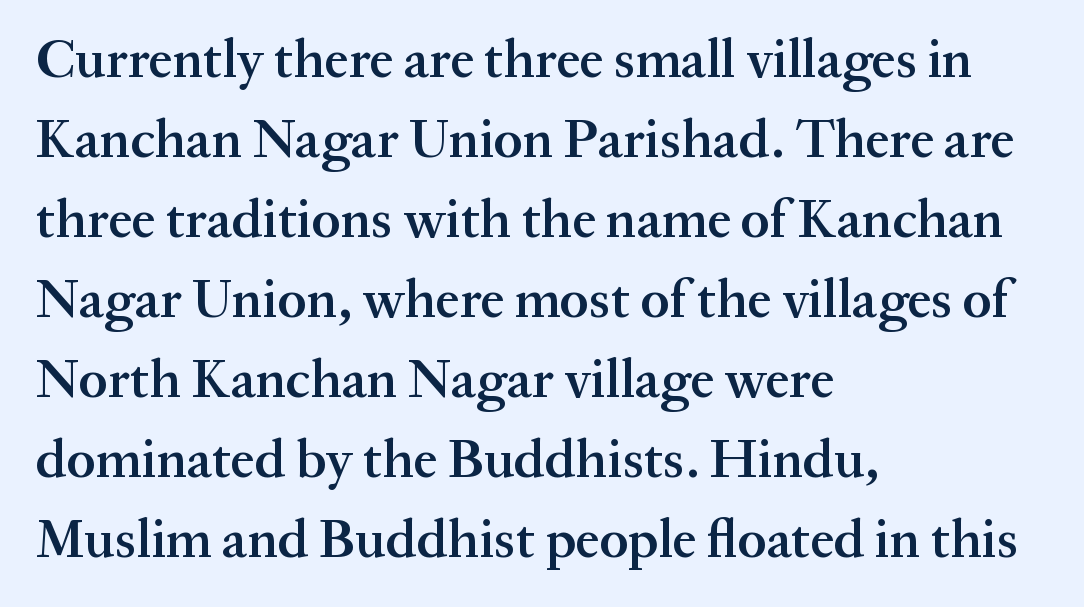
Q: Is the text bold? A: Semi-bold.
Q: Is the text italic (slanted)? A: No, it is upright.
Q: Is the typeface a serif or a sans-serif typeface? A: Serif.
Q: Is the text underlined? A: No.
Q: How is the paragraph aligned? A: Left-aligned.
Q: Is the spacing between letters normal or unusually wide? A: Normal.
Q: Is the spacing between lines tight, normal or loose? A: Normal.
Q: Width (condensed, normal, or wide)? A: Normal.
Q: Stroke contrast? A: Medium.
Q: x-height? A: Medium.
Q: Monospaced? A: No.
